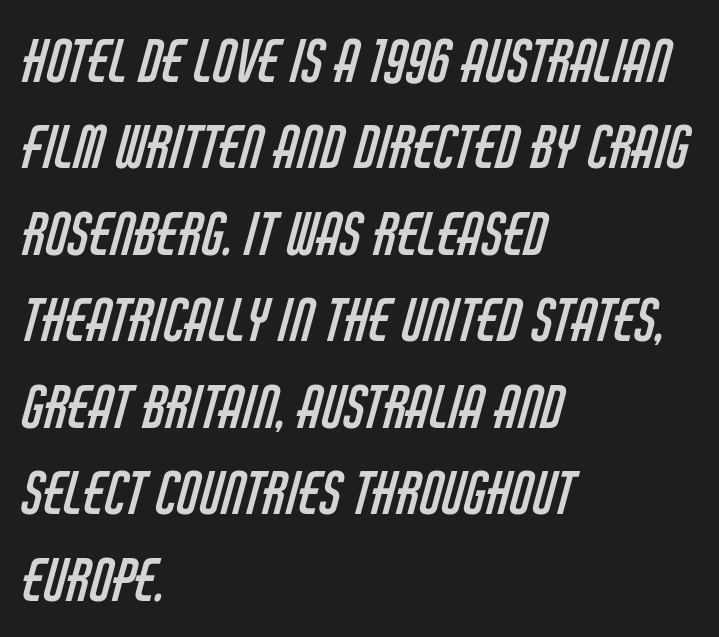
Evenly set lines give the paragraph a standard silhouette. Check where the strokes stop: nothing finishes them off — pure sans. Quick note: underline off. Each letter keeps its own natural width here, so spacing adapts to shape. Caption: standard tracking, unaltered. Reading down the block, your eye returns to a fixed left position each line.
